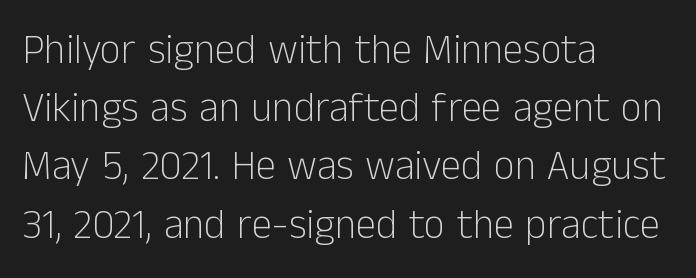
Q: Is the text bold? A: No.
Q: Is the text italic (slanted)? A: No, it is upright.
Q: Is the typeface a serif or a sans-serif typeface? A: Sans-serif.
Q: Is the text underlined? A: No.
Q: How is the paragraph aligned? A: Left-aligned.
Q: Is the spacing between letters normal or unusually wide? A: Normal.
Q: Is the spacing between lines tight, normal or loose? A: Normal.
Q: Width (condensed, normal, or wide)? A: Normal.
Q: Stroke contrast? A: Low.
Q: x-height? A: Medium.
Q: Monospaced? A: No.
